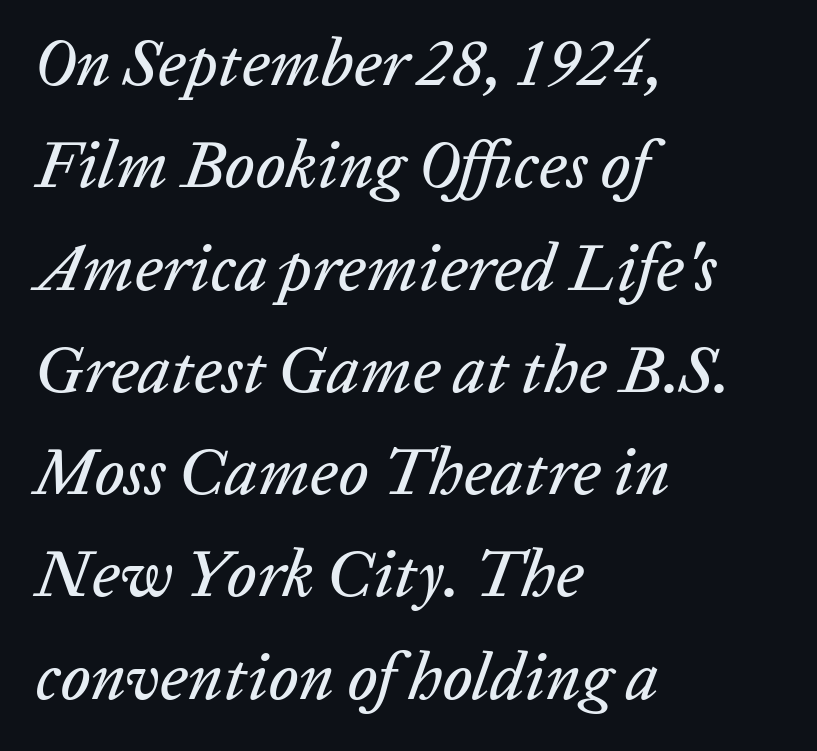
Varying glyph widths throughout — classic text-font behaviour. A normal amount of white space separates one row of letters from the next. Each line starts at the same left margin while the right side varies. The passage shown has conventional tracking throughout.
